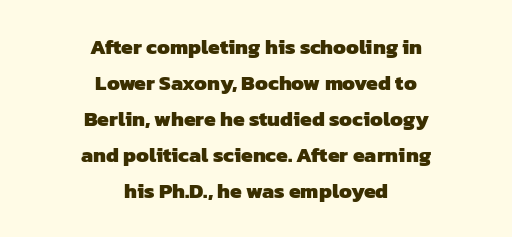
The image shows 21 px bold type; set centered, line spacing 1.71x, normal letter spacing, not underlined.
